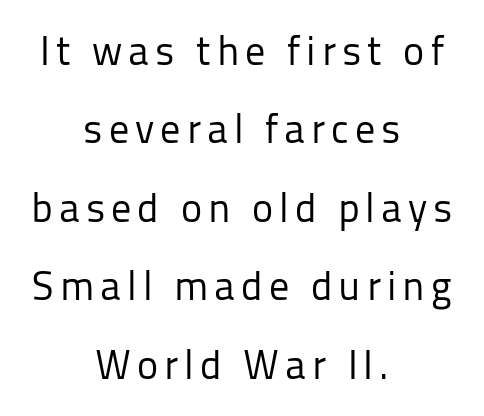
The compositor balanced each line on the midline. Tall strokes in this sample are plumb rather than angled. Students, observe: this is what heavily led, spacious text looks like. Proportional: the letters do not fall into vertical columns.
